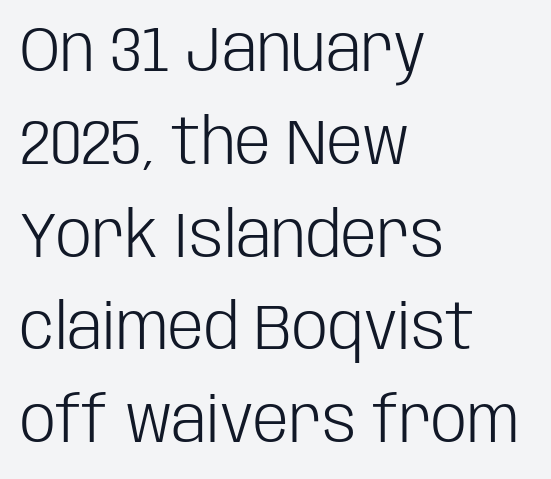
The image shows 64 px light, condensed sans-serif type, upright; set left-aligned, normal line spacing (1.45x), normal letter spacing, not underlined; low stroke contrast and a large x-height.
